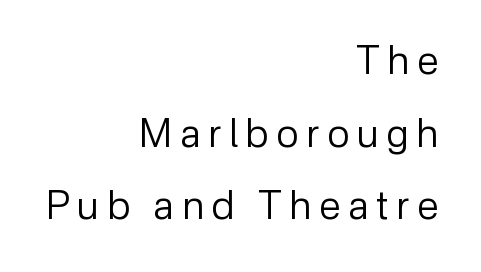
Font category for this specimen: sans-serif. If you drew a ruler down the right edge, every line would touch it. Only glyphs here, with clear space below each row. Nothing heavy about these letters — not bold at all.
